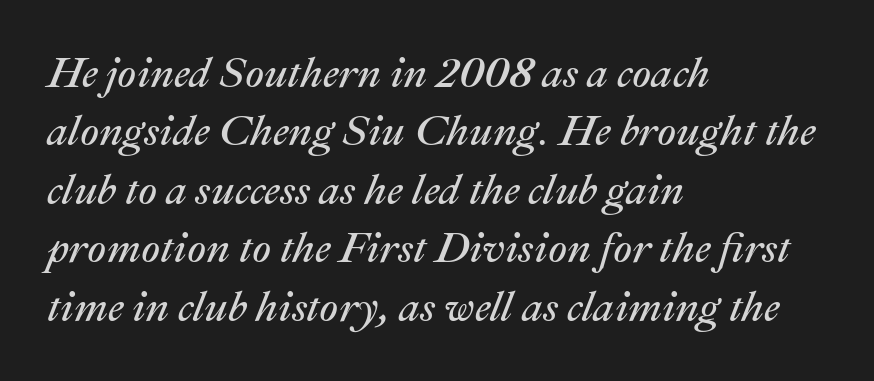
{"italic": "yes", "lean": "right", "slant_degrees": 22, "bold": "no", "weight": "regular", "width": "normal", "stroke_contrast": "medium", "x_height": "medium", "monospaced": "no", "underline": "no", "align": "left", "line_spacing": "normal", "line_spacing_ratio": 1.39, "letter_spacing": "normal", "letter_spacing_em": 0.0, "glyph_px": 42}
